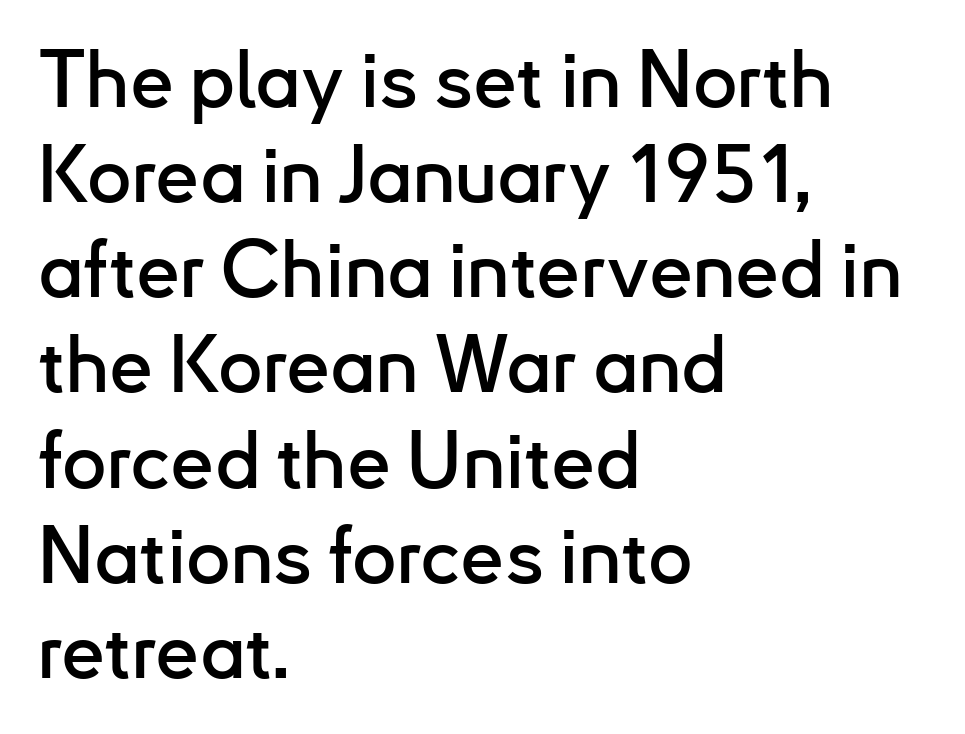
Q: Is the text italic (slanted)? A: No, it is upright.
Q: Is the typeface a serif or a sans-serif typeface? A: Sans-serif.
Q: Is the text underlined? A: No.
Q: How is the paragraph aligned? A: Left-aligned.
Q: Is the spacing between letters normal or unusually wide? A: Normal.
Q: Width (condensed, normal, or wide)? A: Normal.
Q: Stroke contrast? A: Low.
Q: x-height? A: Small.
Q: Monospaced? A: No.
